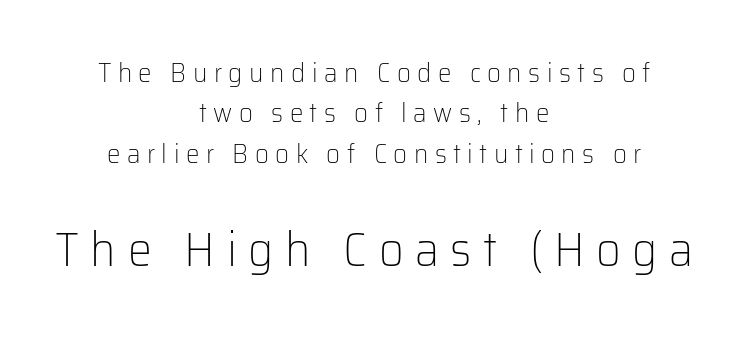
Unlike a traditional serif, this face leaves its strokes unadorned. Both edges are ragged and mirror each other, which tells us the setting is centered. No word sits above an underline. Quick note: interline space is typical. Between one letter and the next there's a generous, obvious gap. Spacing verdict: proportional, widths tailored to each character.
